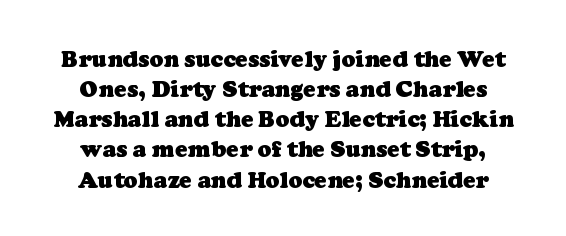
Q: Is the text bold? A: Yes.
Q: Is the text underlined? A: No.
Q: How is the paragraph aligned? A: Centered.
Q: Is the spacing between letters normal or unusually wide? A: Normal.
Q: Is the spacing between lines tight, normal or loose? A: Normal.
